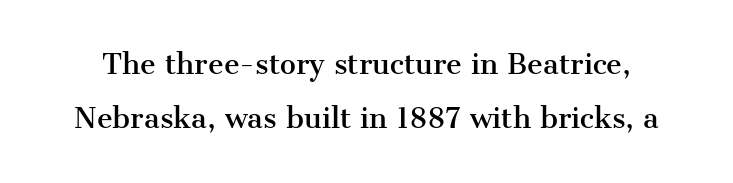
{"italic": "no", "underline": "no", "line_spacing": "loose", "line_spacing_ratio": 1.99, "letter_spacing": "normal", "letter_spacing_em": 0.0, "glyph_px": 27}
